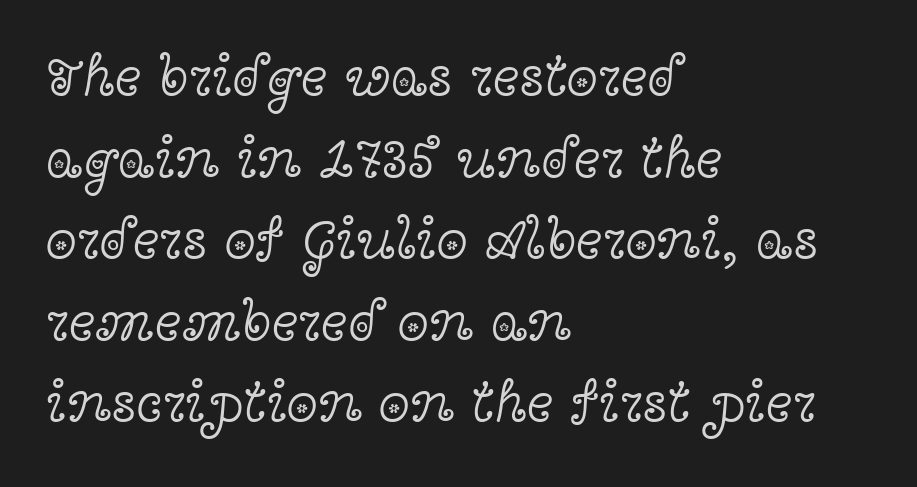
Q: Is the text bold? A: No.
Q: Is the text italic (slanted)? A: No, it is upright.
Q: Is the typeface a serif or a sans-serif typeface? A: Serif.
Q: Is the text underlined? A: No.
Q: How is the paragraph aligned? A: Left-aligned.
Q: Is the spacing between letters normal or unusually wide? A: Normal.
Q: Is the spacing between lines tight, normal or loose? A: Normal.
Q: Width (condensed, normal, or wide)? A: Wide.
Q: x-height? A: Medium.
Q: Monospaced? A: No.
